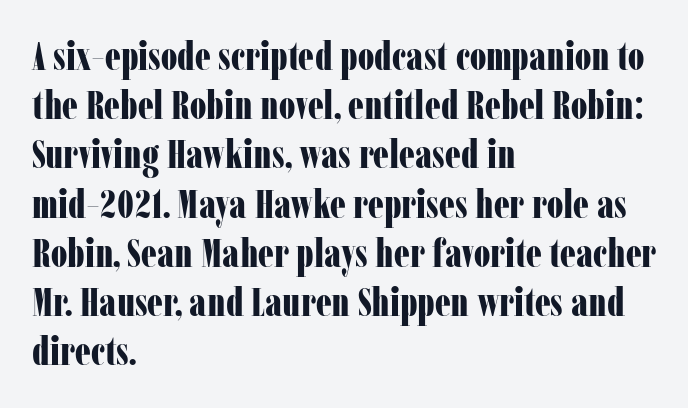
Q: Is the text bold? A: Yes.
Q: Is the text italic (slanted)? A: No, it is upright.
Q: Is the typeface a serif or a sans-serif typeface? A: Serif.
Q: Is the text underlined? A: No.
Q: How is the paragraph aligned? A: Left-aligned.
Q: Is the spacing between letters normal or unusually wide? A: Normal.
Q: Width (condensed, normal, or wide)? A: Condensed.
Q: Stroke contrast? A: Low.
Q: x-height? A: Medium.
Q: Monospaced? A: No.
